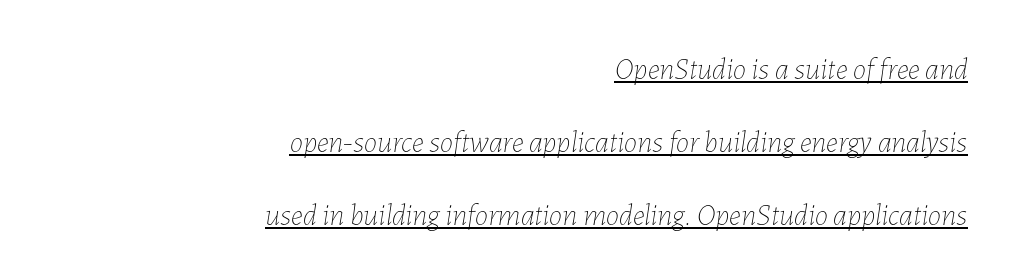
{"italic": "yes", "lean": "right", "slant_degrees": 7, "bold": "no", "weight": "thin", "width": "normal", "stroke_contrast": "low", "x_height": "medium", "monospaced": "no", "underline": "yes", "align": "right", "line_spacing": "loose", "line_spacing_ratio": 2.43, "letter_spacing": "normal", "letter_spacing_em": 0.0, "glyph_px": 30}
